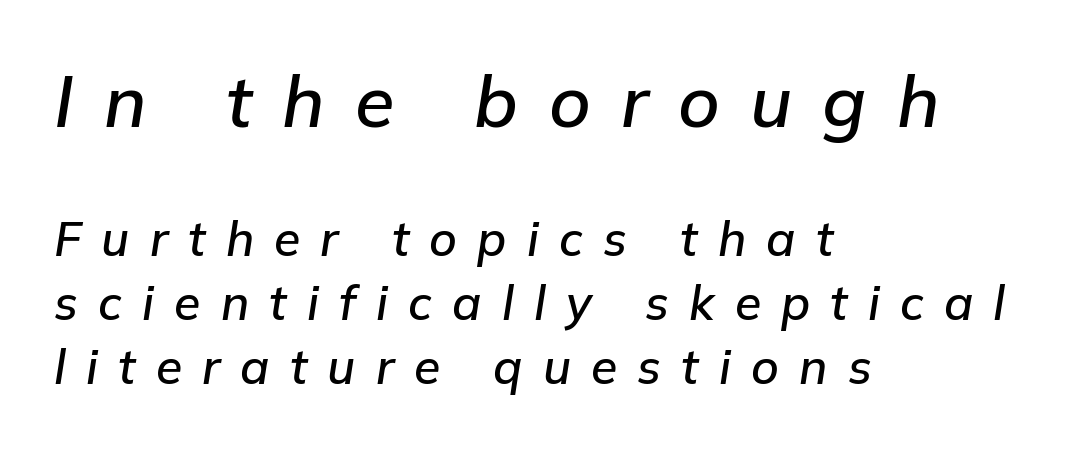
The passage shown is not underscored anywhere. Is the block centered? No — it sits flush against the left margin. The face used here has a pronounced slope to its letters. A normal amount of white space separates one row of letters from the next. The emphasis by scale lands on block number one, above. Substantial extra tracking has been applied to these lines.
